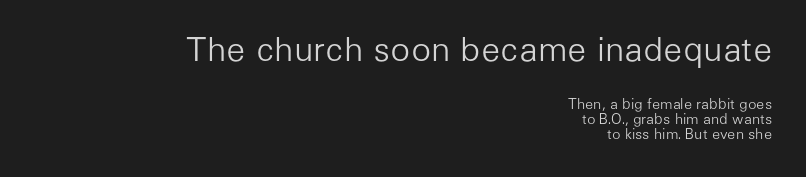
The paragraph has a hard right edge and a soft left edge. Observe the absence of serifs on each vertical stroke in this sample. You could call the tracking neutral — neither tight nor loose. Proportional: the letters do not fall into vertical columns. Clear beneath every line of the passage. The upper block of text is set noticeably larger than the block beneath it.
